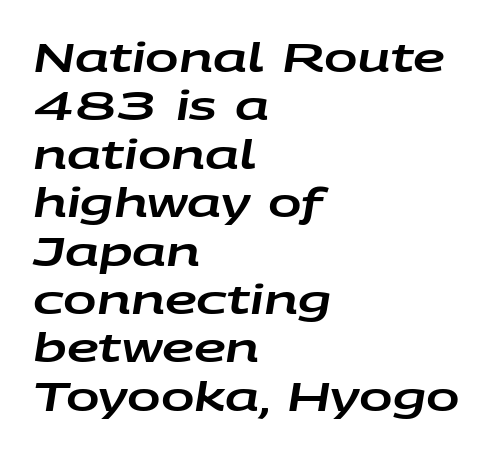
Q: Is the text italic (slanted)? A: Yes, it leans right by about 9 degrees.
Q: Is the text underlined? A: No.
Q: How is the paragraph aligned? A: Left-aligned.
Q: Is the spacing between letters normal or unusually wide? A: Normal.
Q: Width (condensed, normal, or wide)? A: Wide.
Q: Stroke contrast? A: Low.
Q: x-height? A: Large.
Q: Monospaced? A: No.
